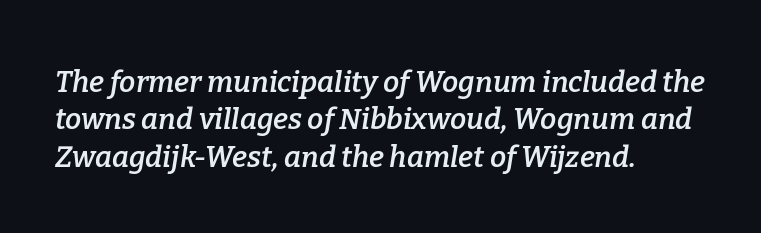
The rendering applies a slant to the glyphs. Leftover space on each line is placed entirely after the last word. Look at the stroke-to-counter ratio: somewhat heavy, a semibold. Observe the serifs anchoring each vertical stroke in this sample. The rendering keeps characters at their native spacing. Leading matches the norm, producing a regular column.
